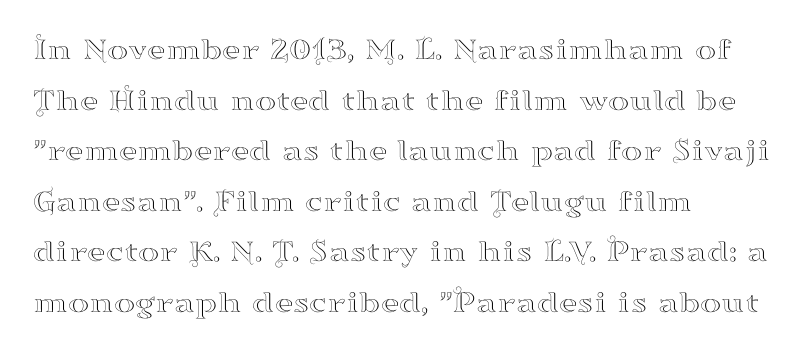
Q: Is the text italic (slanted)? A: No, it is upright.
Q: Is the typeface a serif or a sans-serif typeface? A: Serif.
Q: Is the text underlined? A: No.
Q: How is the paragraph aligned? A: Left-aligned.
Q: Is the spacing between letters normal or unusually wide? A: Normal.
Q: Is the spacing between lines tight, normal or loose? A: Normal.
Q: Width (condensed, normal, or wide)? A: Wide.
Q: Stroke contrast? A: High.
Q: x-height? A: Small.
Q: Monospaced? A: No.
